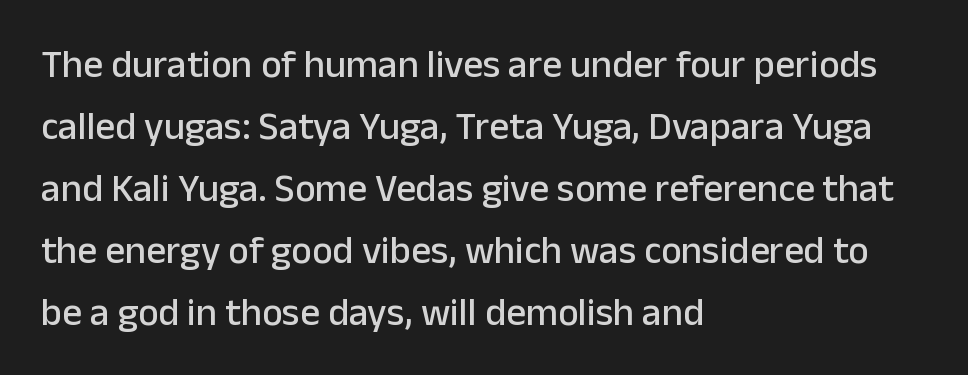
The gaps between neighbouring characters are ordinary and unremarkable. The lines in this sample share a left origin and differ only in where they stop. You could not count columns in this text — the font is proportionally spaced. The space between consecutive lines is moderate. Descenders are the only things crossing below the line. The lettering holds an erect, upright posture throughout.
